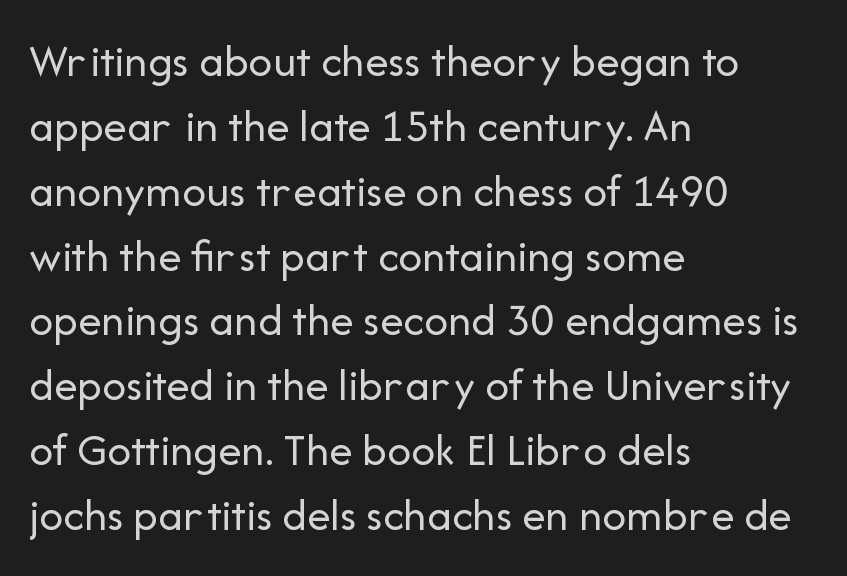
Letterform terminals end flat and unadorned throughout the passage. You could call the tracking neutral — neither tight nor loose. Words float on clear page, feet unadorned. The lines in this sample share a left origin and differ only in where they stop. Unbolded letterforms with no extra heft.
